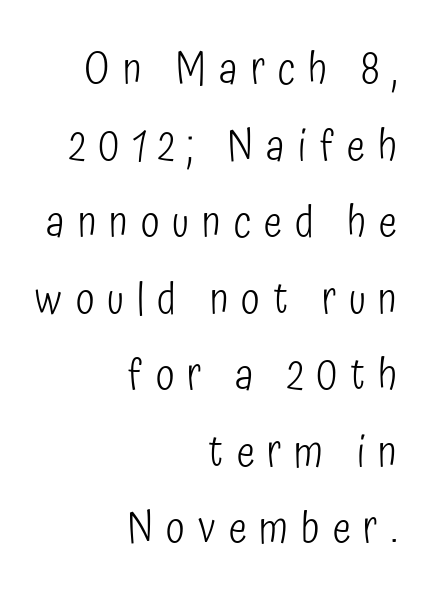
{"serif": "no", "italic": "no", "bold": "no", "weight": "light", "width": "condensed", "stroke_contrast": "low", "x_height": "medium", "monospaced": "no", "underline": "no", "align": "right", "line_spacing_ratio": 1.78, "letter_spacing": "wide", "letter_spacing_em": 0.3, "glyph_px": 43}
